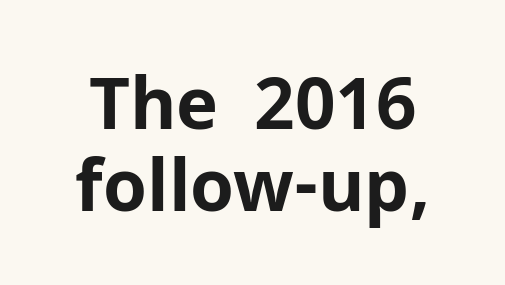
Q: Is the text bold? A: Yes.
Q: Is the text italic (slanted)? A: No, it is upright.
Q: Is the typeface a serif or a sans-serif typeface? A: Sans-serif.
Q: Is the text underlined? A: No.
Q: Is the spacing between letters normal or unusually wide? A: Normal.
Q: Is the spacing between lines tight, normal or loose? A: Tight.
Q: Width (condensed, normal, or wide)? A: Normal.
Q: Stroke contrast? A: Low.
Q: x-height? A: Medium.
Q: Monospaced? A: No.
